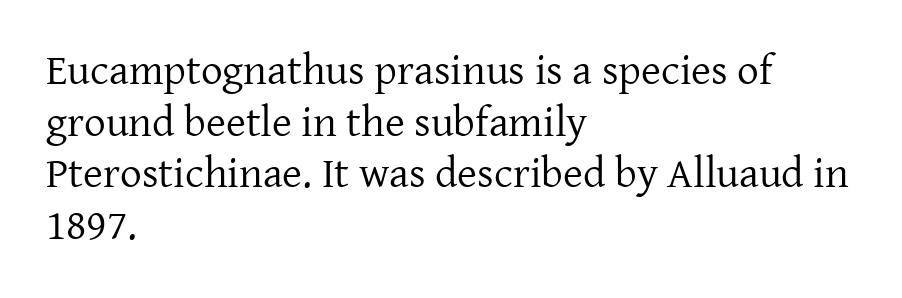
The image shows 43 px regular-weight serif type, upright; set left-aligned, line spacing 1.2x, normal letter spacing, not underlined; low stroke contrast and a medium x-height.
